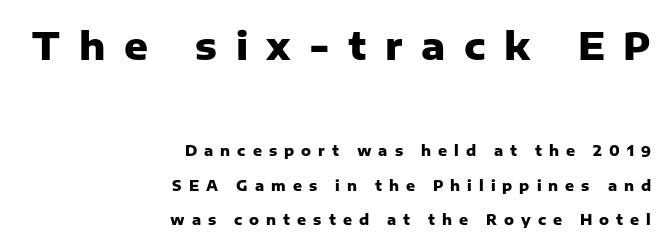
Q: Is the text bold? A: Yes.
Q: Is the text italic (slanted)? A: No, it is upright.
Q: Is the typeface a serif or a sans-serif typeface? A: Sans-serif.
Q: Is the text underlined? A: No.
Q: How is the paragraph aligned? A: Right-aligned.
Q: Is the spacing between letters normal or unusually wide? A: Unusually wide.
Q: Is the spacing between lines tight, normal or loose? A: Loose.
Q: Which block of text is set in a larger size, the first (top) or the second (bottom)? A: The first (top) one.
Q: Width (condensed, normal, or wide)? A: Normal.
Q: Stroke contrast? A: Low.
Q: x-height? A: Medium.
Q: Monospaced? A: No.
